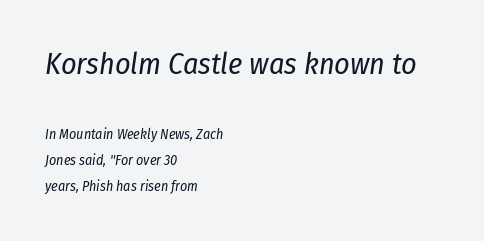
Q: Is the text bold? A: No.
Q: Is the text italic (slanted)? A: Yes, it leans right by about 8 degrees.
Q: Is the text underlined? A: No.
Q: How is the paragraph aligned? A: Left-aligned.
Q: Is the spacing between letters normal or unusually wide? A: Normal.
Q: Which block of text is set in a larger size, the first (top) or the second (bottom)? A: The first (top) one.
Q: Width (condensed, normal, or wide)? A: Condensed.
Q: Stroke contrast? A: Low.
Q: x-height? A: Medium.
Q: Monospaced? A: No.
